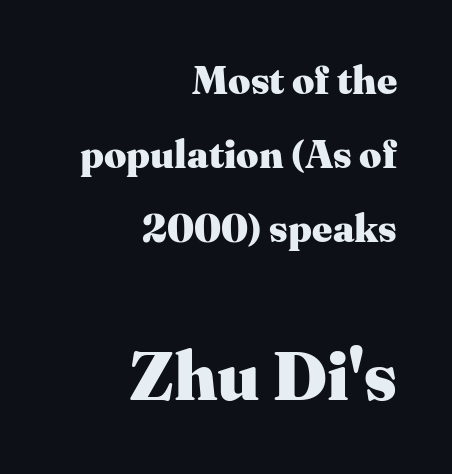
Q: Is the text bold? A: Yes.
Q: Is the text italic (slanted)? A: No, it is upright.
Q: Is the typeface a serif or a sans-serif typeface? A: Serif.
Q: Is the text underlined? A: No.
Q: How is the paragraph aligned? A: Right-aligned.
Q: Is the spacing between letters normal or unusually wide? A: Normal.
Q: Is the spacing between lines tight, normal or loose? A: Loose.
Q: Which block of text is set in a larger size, the first (top) or the second (bottom)? A: The second (bottom) one.
Q: Width (condensed, normal, or wide)? A: Normal.
Q: Stroke contrast? A: Medium.
Q: x-height? A: Medium.
Q: Monospaced? A: No.
